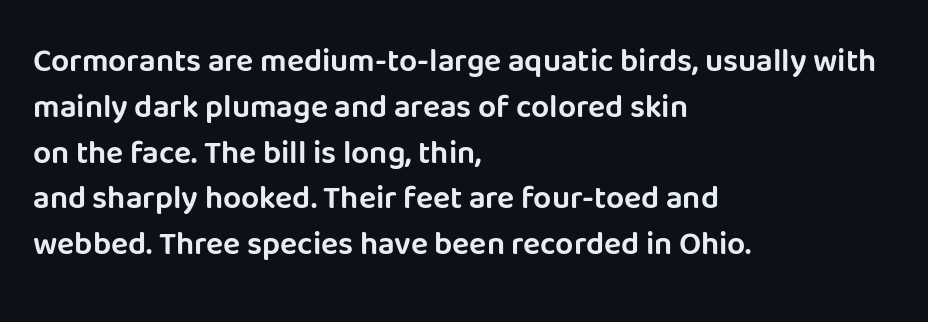
Q: Is the text italic (slanted)? A: No, it is upright.
Q: Is the typeface a serif or a sans-serif typeface? A: Sans-serif.
Q: Is the text underlined? A: No.
Q: How is the paragraph aligned? A: Left-aligned.
Q: Is the spacing between letters normal or unusually wide? A: Normal.
Q: Is the spacing between lines tight, normal or loose? A: Normal.
Q: Width (condensed, normal, or wide)? A: Normal.
Q: Stroke contrast? A: Low.
Q: x-height? A: Large.
Q: Monospaced? A: No.
